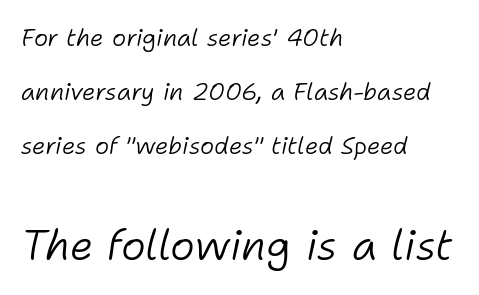
Q: Is the text bold? A: No.
Q: Is the text italic (slanted)? A: Yes, it leans right by about 11 degrees.
Q: Is the text underlined? A: No.
Q: How is the paragraph aligned? A: Left-aligned.
Q: Is the spacing between letters normal or unusually wide? A: Normal.
Q: Is the spacing between lines tight, normal or loose? A: Loose.
Q: Which block of text is set in a larger size, the first (top) or the second (bottom)? A: The second (bottom) one.
Q: Width (condensed, normal, or wide)? A: Normal.
Q: Stroke contrast? A: Low.
Q: x-height? A: Medium.
Q: Monospaced? A: No.
